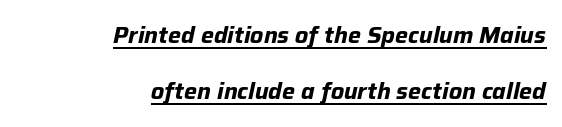
The image shows 23 px bold type, italic (leaning right); set right-aligned, loose line spacing (2.44x), normal letter spacing, underlined.
